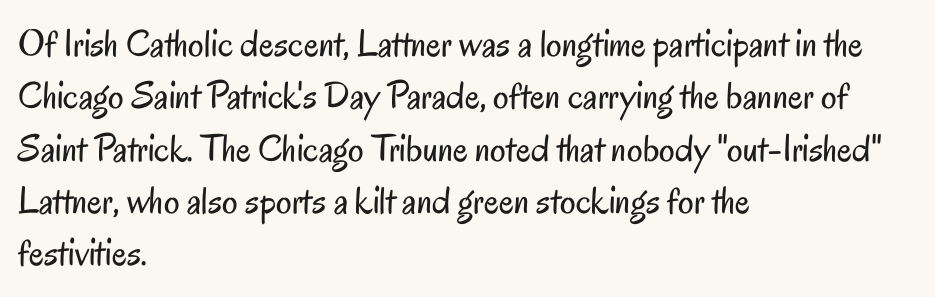
The image shows 39 px regular-weight, condensed sans-serif type, upright; set left-aligned, normal line spacing (1.34x), normal letter spacing, not underlined; low stroke contrast and a small x-height.
